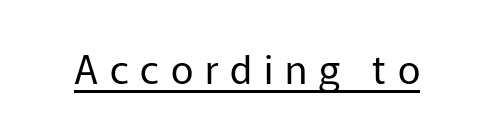
You could only call the tracking loose — the letters float apart. Stroke thickness stays within the range of a standard reading face or lighter. The words here are underlined. This rendering employs a face without finishing strokes, i.e., a sans-serif. The lettering holds an erect, upright posture throughout.
